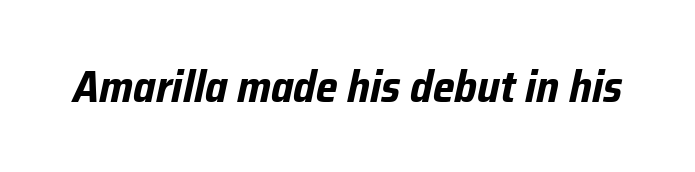
Posture: slanted. Notice how thick the strokes are: this is what a full bold looks like. Varying glyph widths throughout — classic text-font behaviour. The horizontal fit of the characters is conventional and even.
